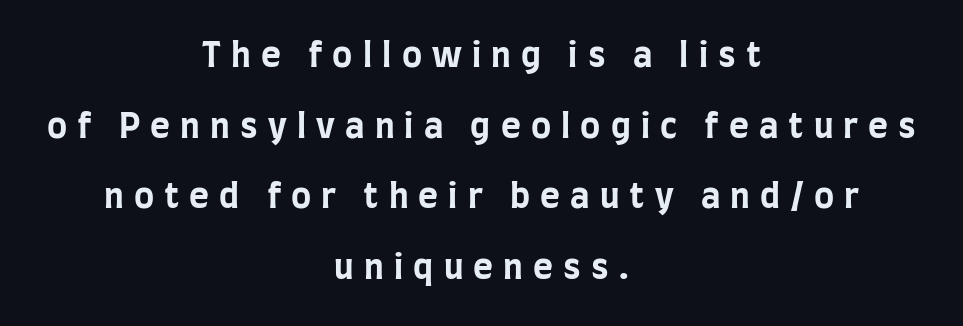
Glyph-to-glyph distance is far greater than everyday printed text. The area under the type is left untouched. Quick note: not italic, upright. Looks like regular typesetting: each glyph gets only the width it needs. Notice the wide empty band between every row — that's loose leading.
